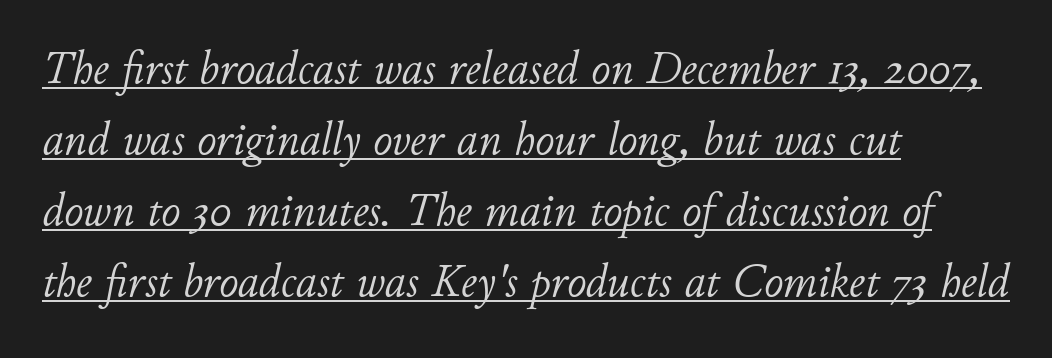
The image shows 47 px light type, italic (leaning right); set left-aligned, normal line spacing (1.51x), normal letter spacing, underlined; low stroke contrast and a small x-height.
